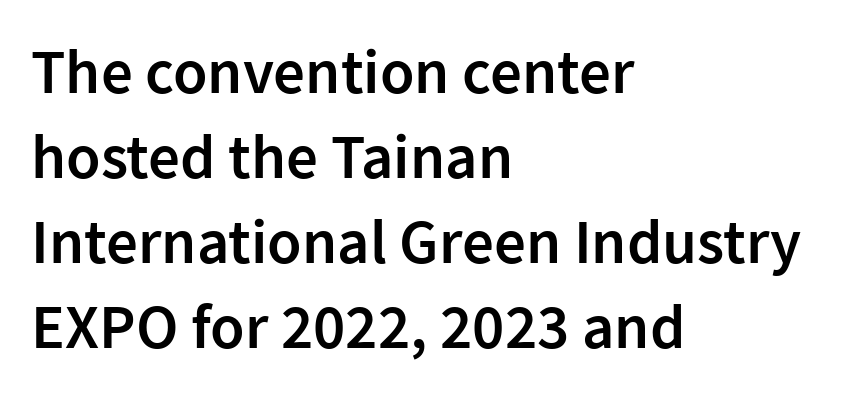
{"serif": "no", "italic": "no", "bold": "semi", "weight": "semibold", "width": "normal", "stroke_contrast": "low", "x_height": "medium", "monospaced": "no", "underline": "no", "align": "left", "line_spacing": "normal", "line_spacing_ratio": 1.35, "letter_spacing": "normal", "letter_spacing_em": 0.0, "glyph_px": 63}
